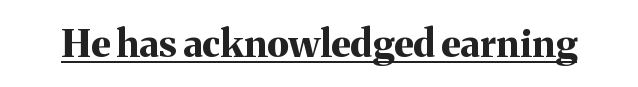
Q: Is the text bold? A: Yes.
Q: Is the text italic (slanted)? A: No, it is upright.
Q: Is the typeface a serif or a sans-serif typeface? A: Serif.
Q: Is the text underlined? A: Yes.
Q: Is the spacing between letters normal or unusually wide? A: Normal.
Q: Width (condensed, normal, or wide)? A: Normal.
Q: Stroke contrast? A: Medium.
Q: x-height? A: Medium.
Q: Monospaced? A: No.
